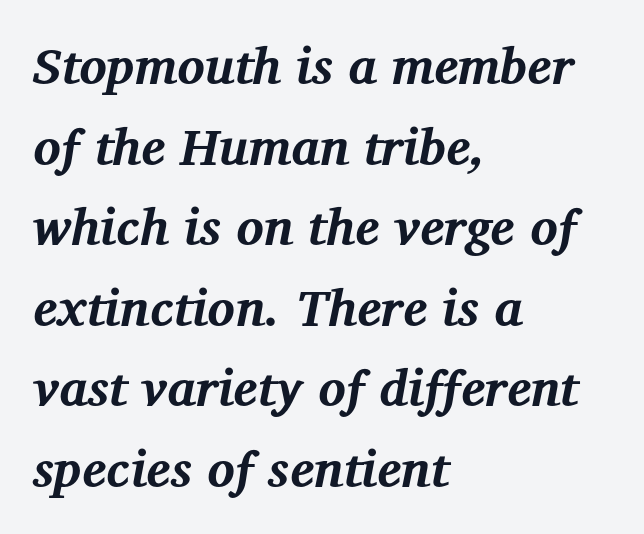
{"serif": "yes", "italic": "yes", "lean": "right", "slant_degrees": 12, "bold": "yes", "weight": "bold", "width": "normal", "stroke_contrast": "medium", "x_height": "medium", "monospaced": "no", "underline": "no", "align": "left", "line_spacing": "normal", "line_spacing_ratio": 1.58, "letter_spacing": "normal", "letter_spacing_em": 0.0, "glyph_px": 51}
